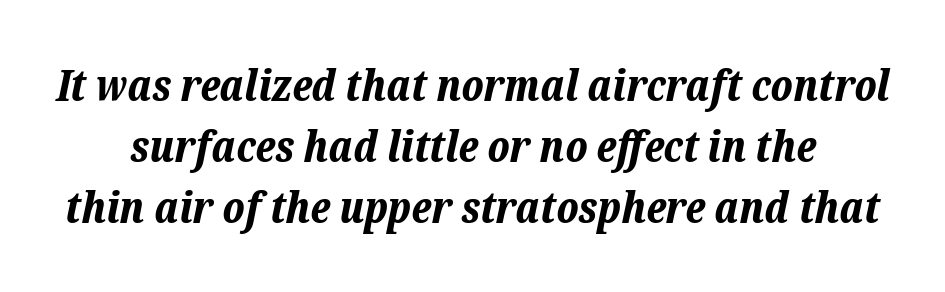
{"italic": "yes", "lean": "right", "slant_degrees": 12, "bold": "yes", "weight": "bold", "width": "normal", "stroke_contrast": "low", "x_height": "medium", "monospaced": "no", "underline": "no", "line_spacing": "normal", "line_spacing_ratio": 1.42, "letter_spacing": "normal", "letter_spacing_em": 0.0, "glyph_px": 43}
